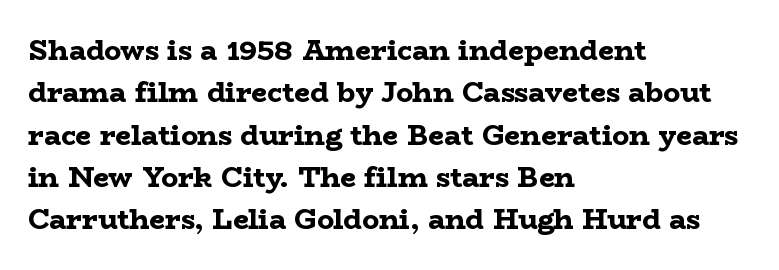
The words here are not underlined. Does the type have serifs? Yes, each stem ends in a small foot. Weight: bold. Honestly, the letter spacing is just normal — you wouldn't notice it.
